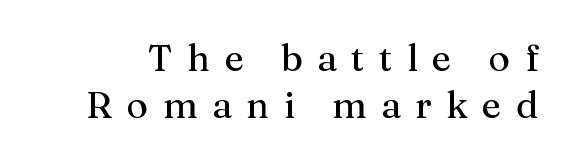
Is this a fixed-width face? No — the glyphs have proportional, varying widths. The tracking reads as deliberately expanded to a designer's eye. Posture: upright roman. Letters rest on an invisible, unmarked baseline.
